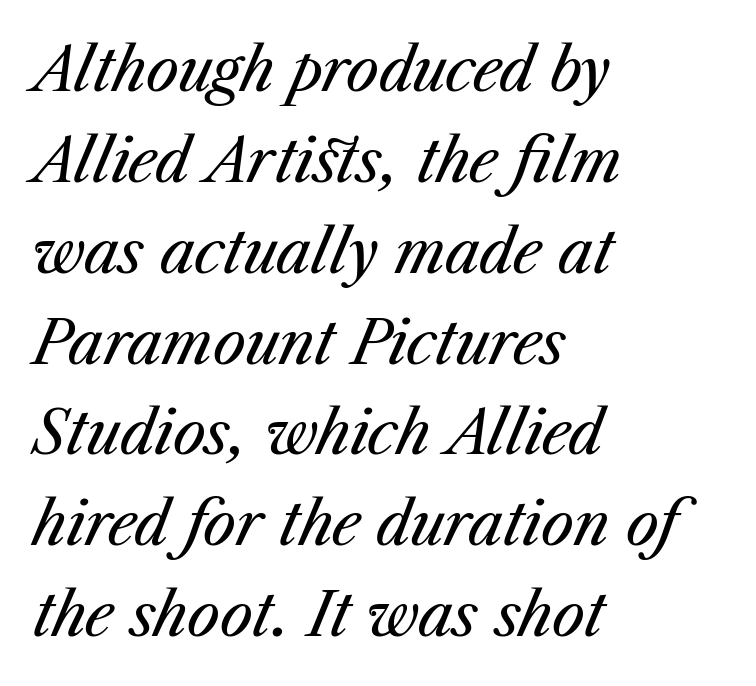
Q: Is the text bold? A: No.
Q: Is the text italic (slanted)? A: Yes, it leans right by about 23 degrees.
Q: Is the text underlined? A: No.
Q: How is the paragraph aligned? A: Left-aligned.
Q: Is the spacing between letters normal or unusually wide? A: Normal.
Q: Is the spacing between lines tight, normal or loose? A: Normal.
Q: Width (condensed, normal, or wide)? A: Normal.
Q: Stroke contrast? A: Medium.
Q: x-height? A: Medium.
Q: Monospaced? A: No.
